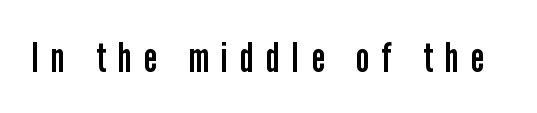
The letters advance in unequal steps, a hallmark of proportional type. The rendering shows plain stroke endings on the letterforms — a sans-serif design. These glyphs show unthickened strokes, regular width or finer. The space directly below the letters is spotless. There is plenty of visible air inserted between adjacent glyphs.
